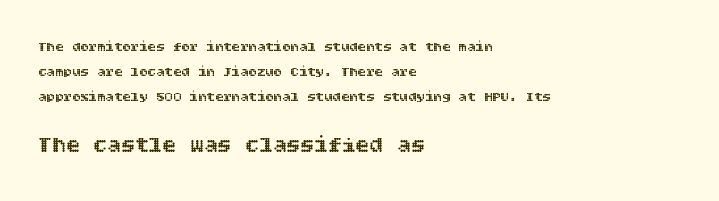
{"italic": "no", "underline": "no", "align": "left", "line_spacing_ratio": 1.78, "letter_spacing": "normal", "letter_spacing_em": 0.0, "larger_block": "second", "size_ratio": 1.64, "glyph_px": 23}
